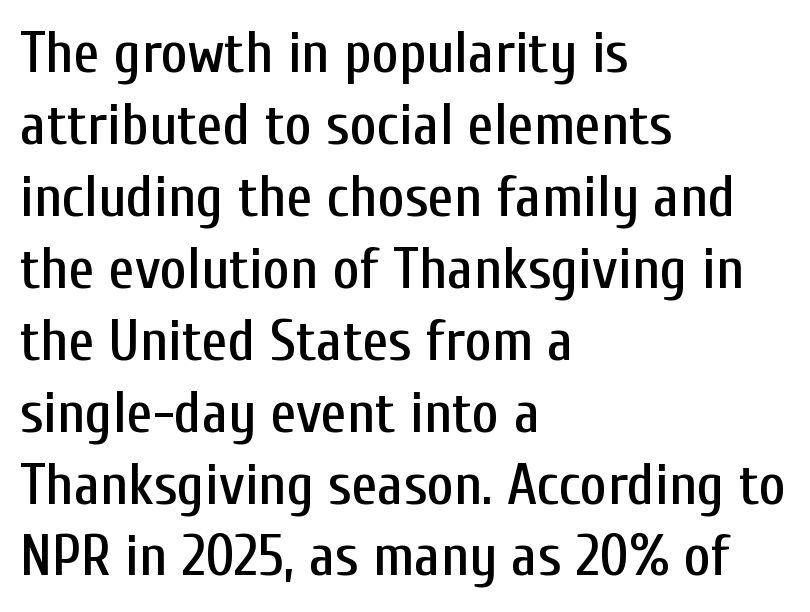
This sample has the flowing, uneven cadence of proportional lettering. Style check: upright. Horizontally, the lines are justified to the leading edge only. I'd call this a sans setting — the letters go barefoot.
